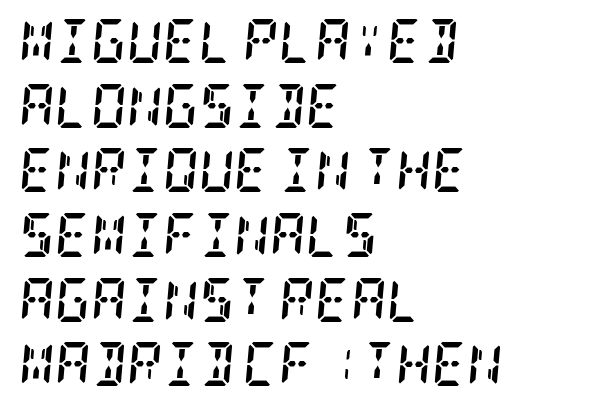
The image shows 44 px semibold, condensed serif type, italic (leaning right); set left-aligned, normal line spacing (1.47x), normal letter spacing, not underlined; low stroke contrast and a large x-height.
